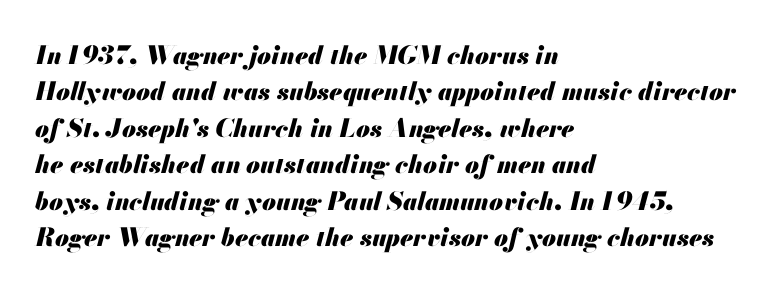
{"italic": "yes", "lean": "right", "slant_degrees": 13, "bold": "yes", "underline": "no", "align": "left", "line_spacing": "normal", "line_spacing_ratio": 1.46, "letter_spacing": "normal", "letter_spacing_em": 0.0, "glyph_px": 25}
